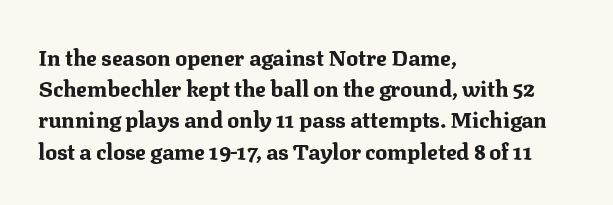
{"italic": "no", "bold": "yes", "underline": "no", "align": "left", "line_spacing": "normal", "line_spacing_ratio": 1.42, "letter_spacing": "normal", "letter_spacing_em": 0.0, "glyph_px": 22}
